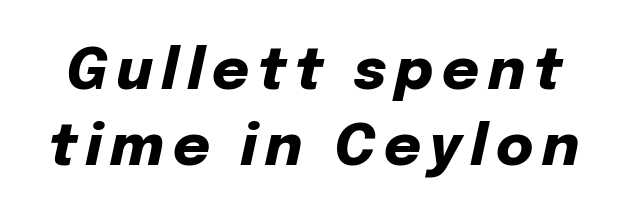
{"italic": "yes", "lean": "right", "slant_degrees": 12, "bold": "yes", "weight": "heavy", "width": "normal", "stroke_contrast": "low", "x_height": "medium", "monospaced": "no", "underline": "no", "line_spacing": "normal", "line_spacing_ratio": 1.33, "glyph_px": 57}
